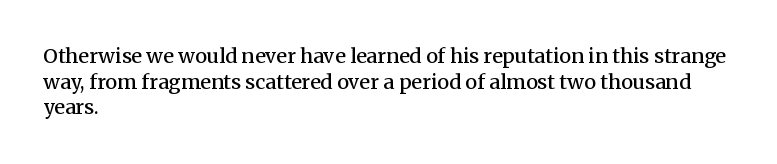
Caption: multi-line text, flush left, ragged right. This sample keeps an unexceptional amount of space between lines. Glance below the letters and you will spot only blank space. How are the letters spaced? Ordinarily, with no added tracking. The letters stand straight up with perfectly vertical stems.
